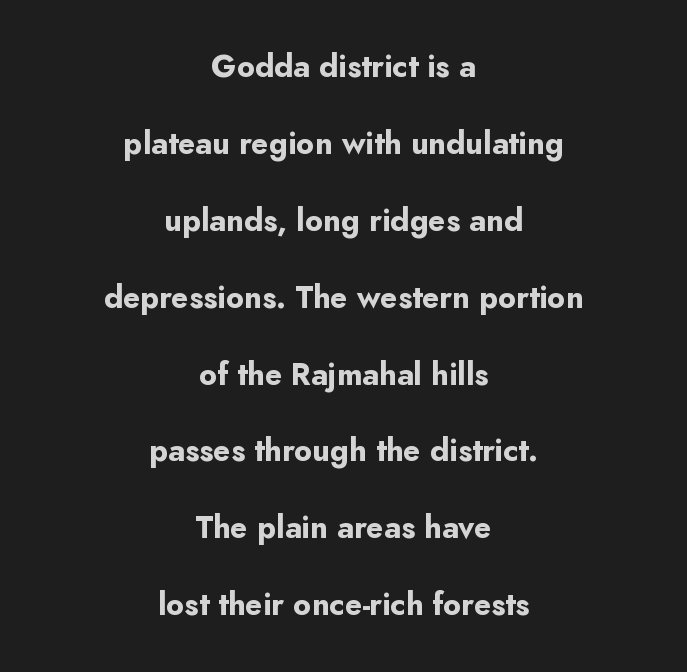
Q: Is the text bold? A: Yes.
Q: Is the text italic (slanted)? A: No, it is upright.
Q: Is the typeface a serif or a sans-serif typeface? A: Sans-serif.
Q: Is the text underlined? A: No.
Q: How is the paragraph aligned? A: Centered.
Q: Is the spacing between letters normal or unusually wide? A: Normal.
Q: Is the spacing between lines tight, normal or loose? A: Loose.
Q: Width (condensed, normal, or wide)? A: Normal.
Q: Stroke contrast? A: Low.
Q: x-height? A: Small.
Q: Monospaced? A: No.
